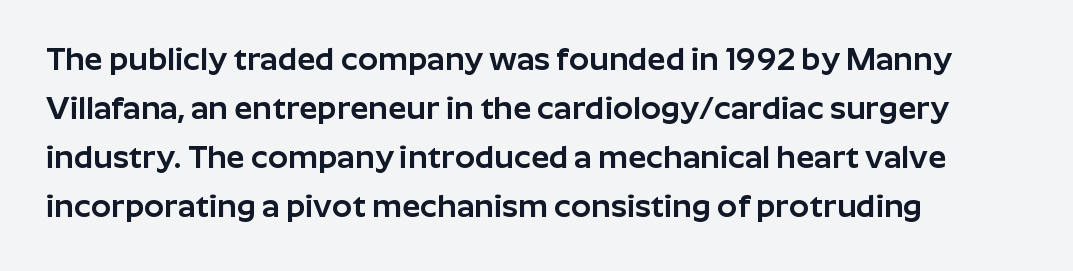
{"serif": "no", "italic": "no", "width": "normal", "stroke_contrast": "low", "x_height": "medium", "monospaced": "no", "underline": "no", "align": "left", "line_spacing": "normal", "line_spacing_ratio": 1.53, "letter_spacing": "normal", "letter_spacing_em": 0.0, "glyph_px": 32}
